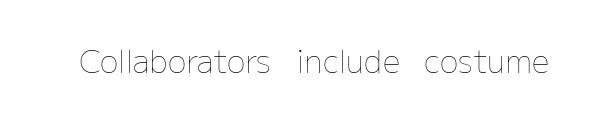
The image shows 31 px thin type, upright; set normal letter spacing, not underlined; low stroke contrast and a medium x-height.
